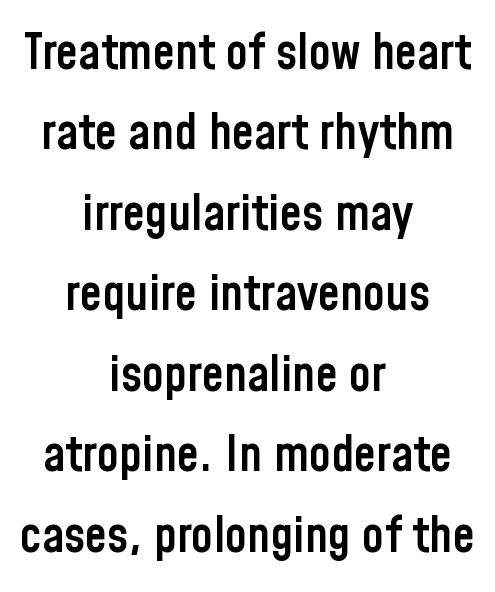
Q: Is the text bold? A: Semi-bold.
Q: Is the text italic (slanted)? A: No, it is upright.
Q: Is the typeface a serif or a sans-serif typeface? A: Sans-serif.
Q: Is the text underlined? A: No.
Q: How is the paragraph aligned? A: Centered.
Q: Is the spacing between letters normal or unusually wide? A: Normal.
Q: Is the spacing between lines tight, normal or loose? A: Normal.
Q: Width (condensed, normal, or wide)? A: Condensed.
Q: Stroke contrast? A: Low.
Q: x-height? A: Medium.
Q: Monospaced? A: No.
